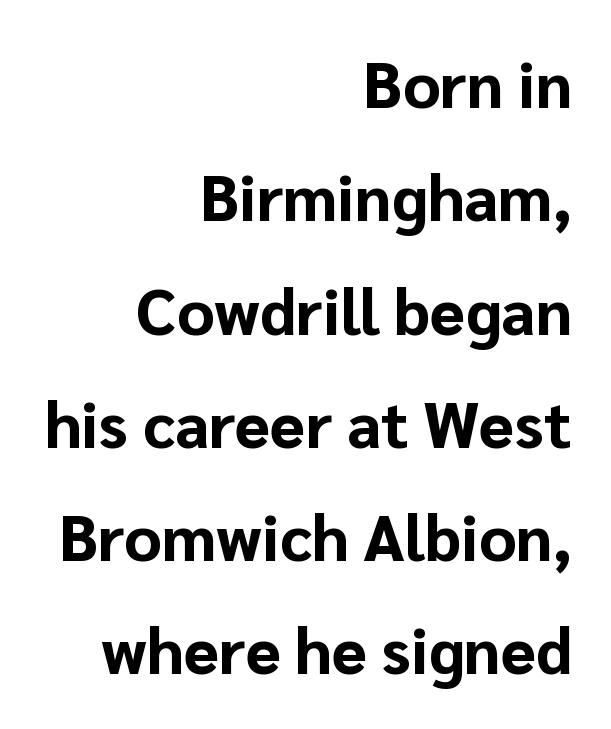
Here the designer chose a conventional face with non-uniform glyph widths. To sum up the face: it is a sans, with no serifs. Posture: upright roman. On the weight axis this lands at bold, roughly 700.
